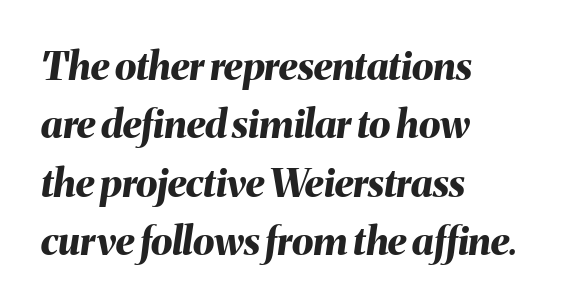
Q: Is the text bold? A: Yes.
Q: Is the text italic (slanted)? A: Yes, it leans right by about 8 degrees.
Q: Is the text underlined? A: No.
Q: How is the paragraph aligned? A: Left-aligned.
Q: Is the spacing between letters normal or unusually wide? A: Normal.
Q: Is the spacing between lines tight, normal or loose? A: Normal.
Q: Width (condensed, normal, or wide)? A: Normal.
Q: Stroke contrast? A: Medium.
Q: x-height? A: Medium.
Q: Monospaced? A: No.
